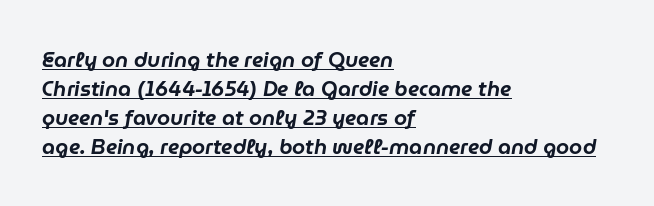
{"italic": "yes", "lean": "right", "slant_degrees": 9, "underline": "yes", "align": "left", "line_spacing": "normal", "line_spacing_ratio": 1.38, "letter_spacing": "normal", "letter_spacing_em": 0.0, "glyph_px": 21}
